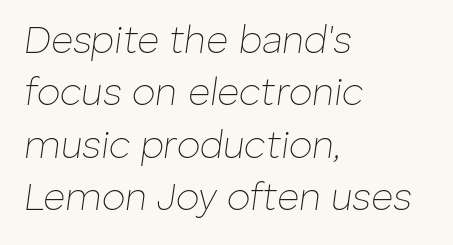
{"italic": "yes", "lean": "right", "slant_degrees": 8, "bold": "no", "weight": "thin", "width": "normal", "stroke_contrast": "low", "x_height": "medium", "monospaced": "no", "underline": "no", "align": "left", "line_spacing": "normal", "line_spacing_ratio": 1.38, "letter_spacing": "normal", "letter_spacing_em": 0.0, "glyph_px": 38}
